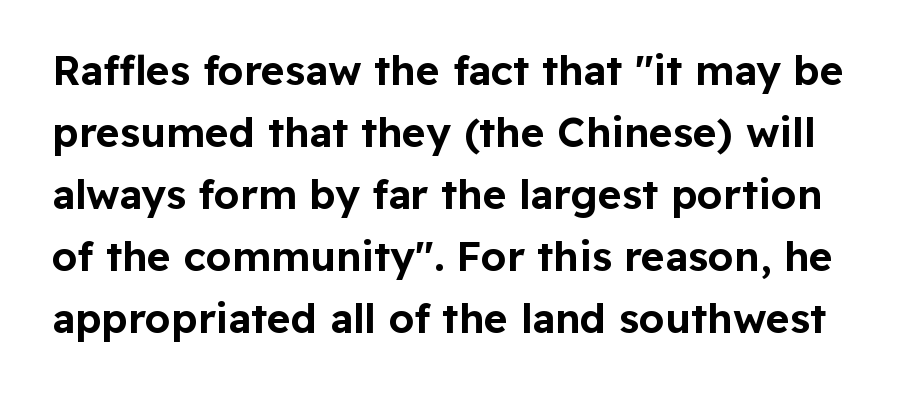
The font's upright variant was chosen for this text. The line-height multiplier appears to be the usual default. The letters advance in unequal steps, a hallmark of proportional type. Each letter's strokes conclude bluntly, with no projecting serifs. Letter spacing: default.
